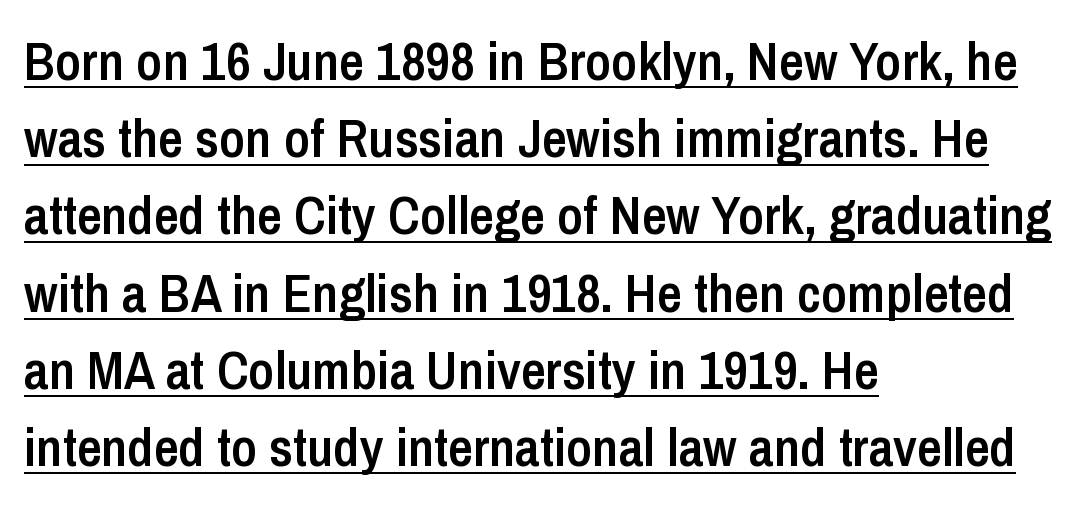
The image shows 54 px semibold, condensed sans-serif type, upright; set left-aligned, normal line spacing (1.43x), normal letter spacing, underlined; low stroke contrast and a medium x-height.
